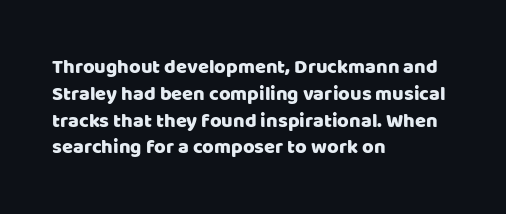
Q: Is the text italic (slanted)? A: No, it is upright.
Q: Is the text underlined? A: No.
Q: How is the paragraph aligned? A: Left-aligned.
Q: Is the spacing between letters normal or unusually wide? A: Normal.
Q: Is the spacing between lines tight, normal or loose? A: Normal.
